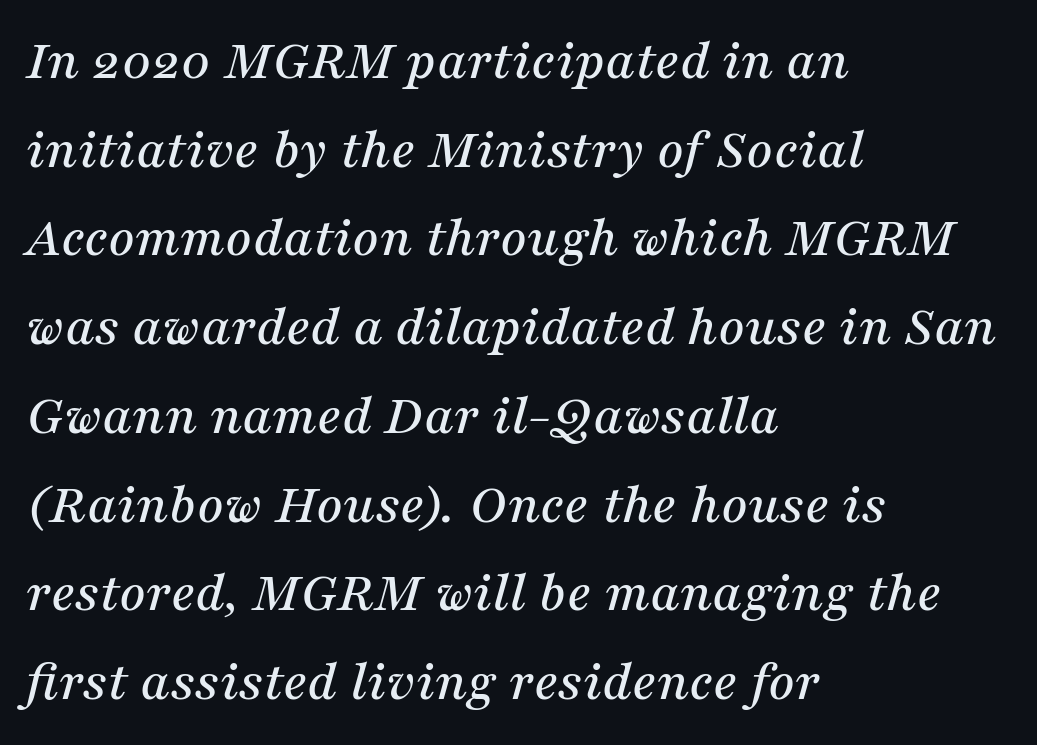
{"serif": "yes", "italic": "yes", "lean": "right", "slant_degrees": 16, "width": "normal", "stroke_contrast": "medium", "x_height": "medium", "monospaced": "no", "underline": "no", "align": "left", "line_spacing": "normal", "line_spacing_ratio": 1.53, "letter_spacing": "normal", "letter_spacing_em": 0.0, "glyph_px": 58}
